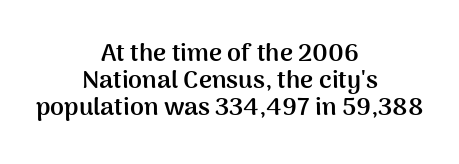
The image shows 25 px bold type, upright; set centered, tight line spacing (1.09x), normal letter spacing, not underlined.
